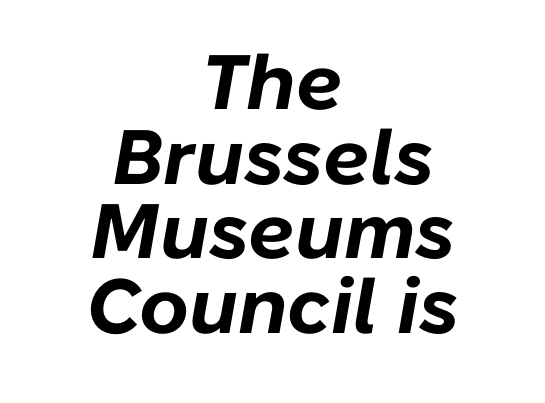
The image shows 77 px bold type, italic (leaning right); set centered, tight line spacing (0.97x), normal letter spacing, not underlined; low stroke contrast and a medium x-height.
